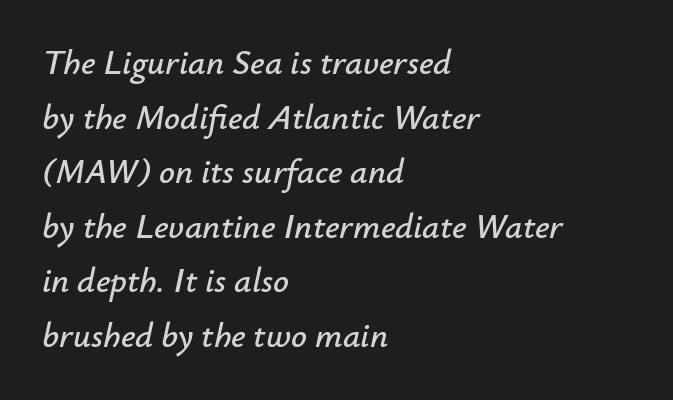
The image shows 35 px text type, italic (leaning right); set left-aligned, normal line spacing (1.56x), normal letter spacing, not underlined; low stroke contrast and a small x-height.
